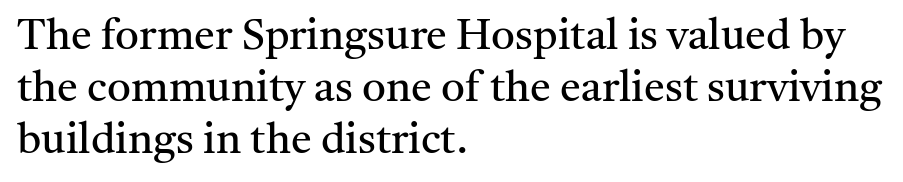
{"serif": "yes", "italic": "no", "bold": "no", "weight": "regular", "width": "normal", "stroke_contrast": "medium", "x_height": "medium", "monospaced": "no", "underline": "no", "align": "left", "line_spacing_ratio": 1.24, "letter_spacing": "normal", "letter_spacing_em": 0.0, "glyph_px": 42}
